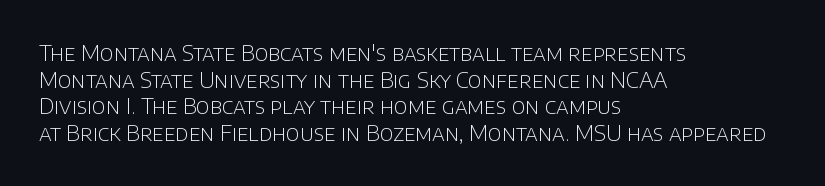
{"italic": "no", "bold": "no", "underline": "no", "align": "left", "line_spacing": "normal", "line_spacing_ratio": 1.27, "letter_spacing": "normal", "letter_spacing_em": 0.0, "glyph_px": 21}
